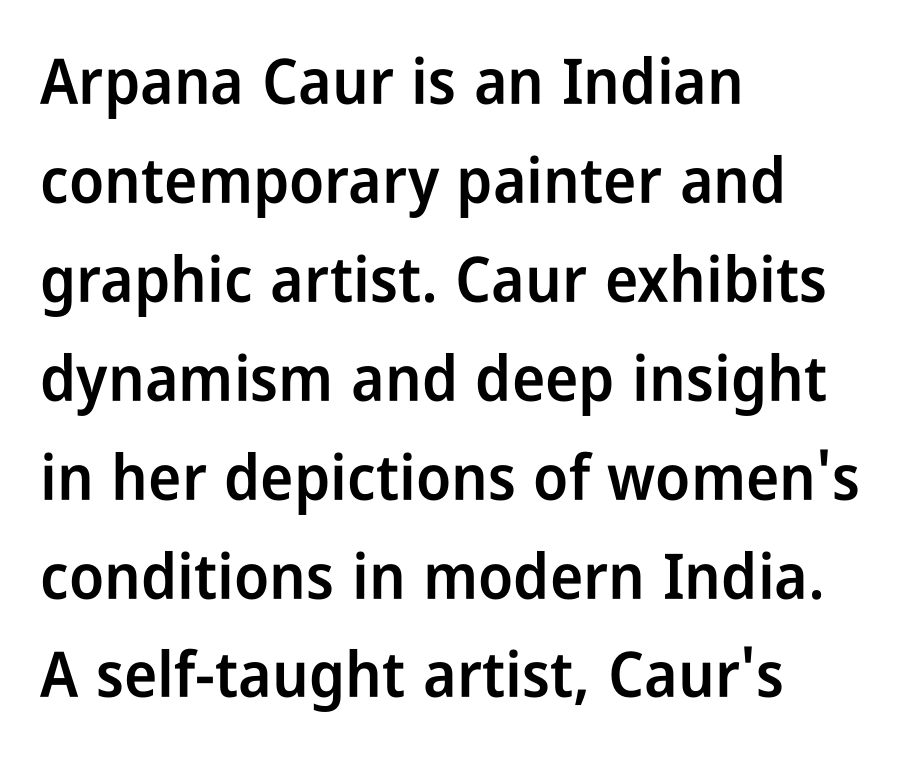
{"serif": "no", "italic": "no", "bold": "semi", "weight": "semibold", "width": "condensed", "stroke_contrast": "low", "x_height": "medium", "monospaced": "no", "underline": "no", "align": "left", "line_spacing": "normal", "line_spacing_ratio": 1.57, "letter_spacing": "normal", "letter_spacing_em": 0.0, "glyph_px": 63}
